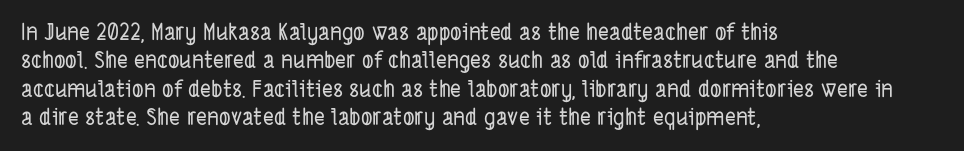
Q: Is the text underlined? A: No.
Q: How is the paragraph aligned? A: Left-aligned.
Q: Is the spacing between letters normal or unusually wide? A: Normal.
